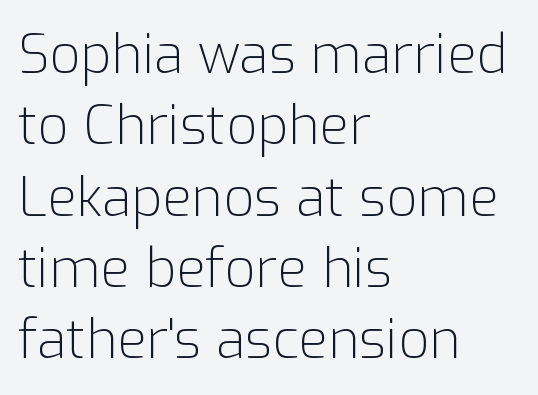
You could not count columns in this text — the font is proportionally spaced. This rendering features lettering with no underline. This is the regular roman posture of the typeface. Are there feet on the stems? There aren't — it's a sans. The line-height multiplier appears to be the usual default.
